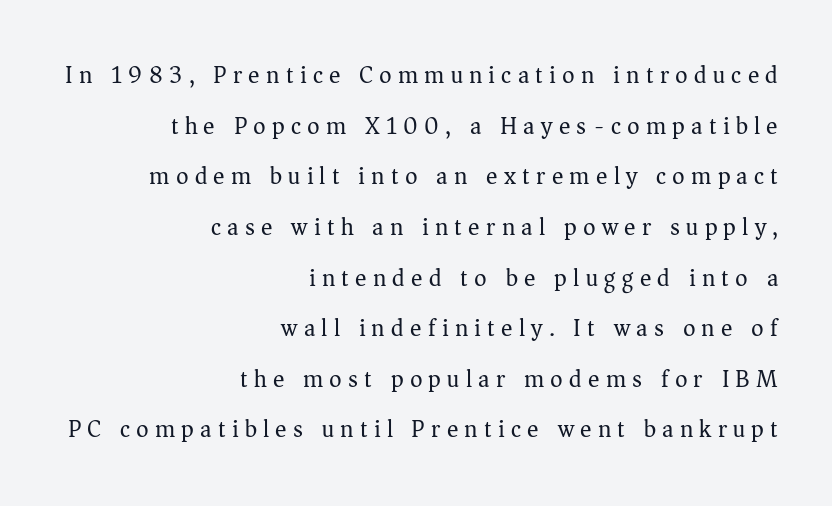
Q: Is the text bold? A: No.
Q: Is the text italic (slanted)? A: No, it is upright.
Q: Is the text underlined? A: No.
Q: How is the paragraph aligned? A: Right-aligned.
Q: Is the spacing between letters normal or unusually wide? A: Unusually wide.
Q: Is the spacing between lines tight, normal or loose? A: Loose.
